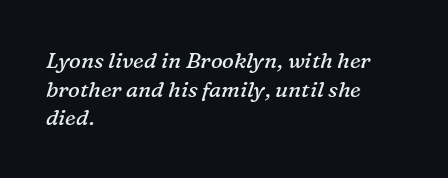
Q: Is the text bold? A: No.
Q: Is the text italic (slanted)? A: Yes, it leans right by about 16 degrees.
Q: Is the text underlined? A: No.
Q: How is the paragraph aligned? A: Left-aligned.
Q: Is the spacing between letters normal or unusually wide? A: Normal.
Q: Is the spacing between lines tight, normal or loose? A: Normal.
